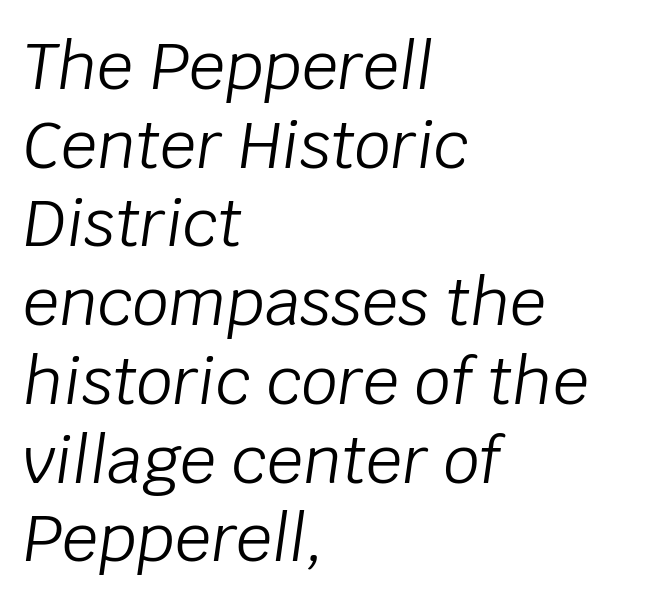
The image shows 64 px light type, italic (leaning right); set left-aligned, line spacing 1.23x, normal letter spacing, not underlined; low stroke contrast and a large x-height.
